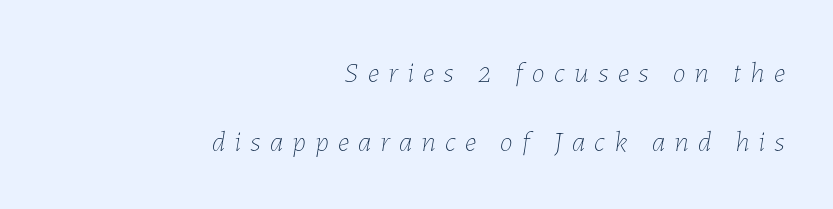
{"italic": "yes", "lean": "right", "slant_degrees": 7, "bold": "no", "weight": "thin", "width": "normal", "stroke_contrast": "low", "x_height": "medium", "monospaced": "no", "underline": "no", "align": "right", "line_spacing": "loose", "line_spacing_ratio": 2.38, "letter_spacing": "wide", "letter_spacing_em": 0.32, "glyph_px": 29}
